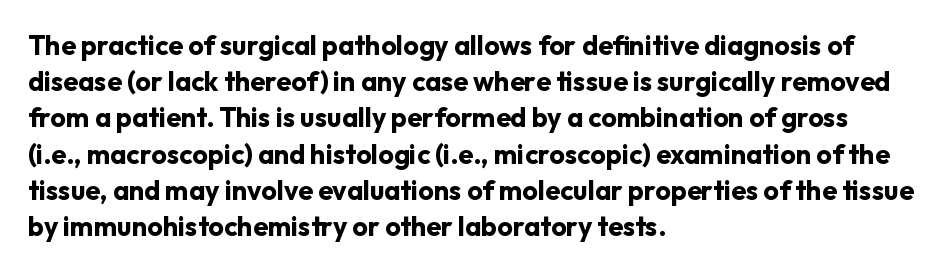
Q: Is the text bold? A: Yes.
Q: Is the text italic (slanted)? A: No, it is upright.
Q: Is the text underlined? A: No.
Q: How is the paragraph aligned? A: Left-aligned.
Q: Is the spacing between letters normal or unusually wide? A: Normal.
Q: Is the spacing between lines tight, normal or loose? A: Normal.
